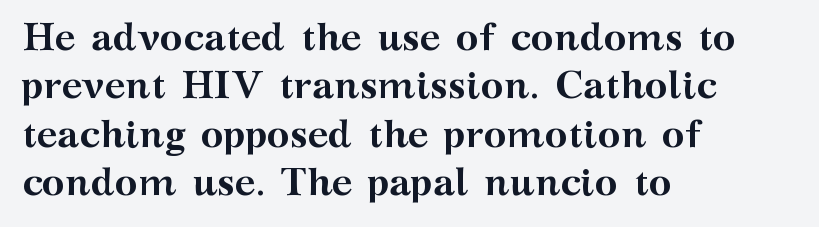
Q: Is the text bold? A: Yes.
Q: Is the text italic (slanted)? A: No, it is upright.
Q: Is the typeface a serif or a sans-serif typeface? A: Serif.
Q: Is the text underlined? A: No.
Q: How is the paragraph aligned? A: Left-aligned.
Q: Is the spacing between letters normal or unusually wide? A: Normal.
Q: Width (condensed, normal, or wide)? A: Wide.
Q: Stroke contrast? A: Medium.
Q: x-height? A: Medium.
Q: Monospaced? A: No.
